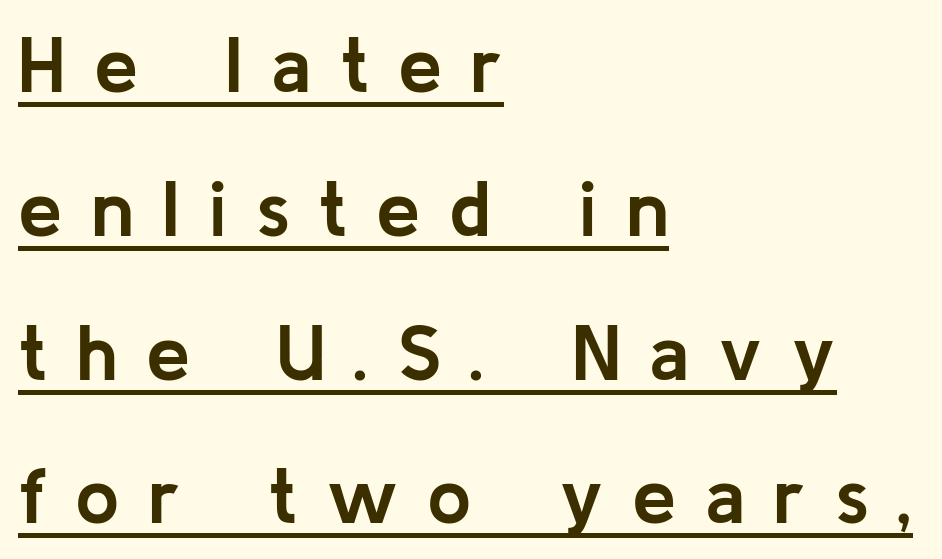
Q: Is the text bold? A: Yes.
Q: Is the text italic (slanted)? A: No, it is upright.
Q: Is the typeface a serif or a sans-serif typeface? A: Sans-serif.
Q: Is the text underlined? A: Yes.
Q: How is the paragraph aligned? A: Left-aligned.
Q: Is the spacing between letters normal or unusually wide? A: Unusually wide.
Q: Width (condensed, normal, or wide)? A: Normal.
Q: Stroke contrast? A: Low.
Q: x-height? A: Medium.
Q: Monospaced? A: No.
